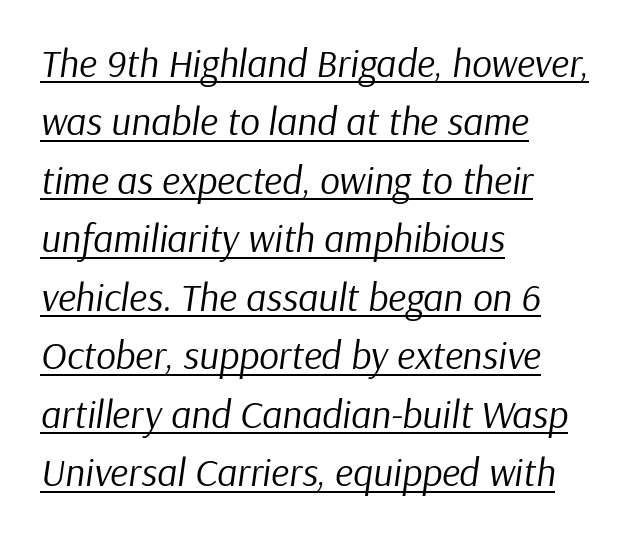
{"italic": "yes", "lean": "right", "slant_degrees": 9, "bold": "no", "weight": "regular", "width": "normal", "stroke_contrast": "low", "x_height": "medium", "monospaced": "no", "underline": "yes", "align": "left", "line_spacing": "normal", "line_spacing_ratio": 1.5, "letter_spacing": "normal", "letter_spacing_em": 0.0, "glyph_px": 39}
